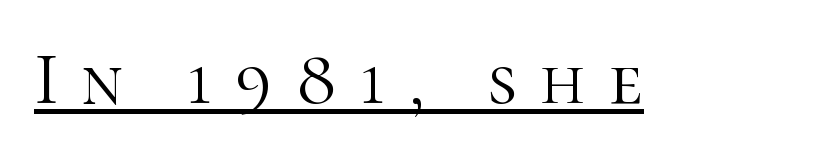
Q: Is the text bold? A: No.
Q: Is the text italic (slanted)? A: No, it is upright.
Q: Is the typeface a serif or a sans-serif typeface? A: Serif.
Q: Is the text underlined? A: Yes.
Q: Is the spacing between letters normal or unusually wide? A: Unusually wide.
Q: Width (condensed, normal, or wide)? A: Normal.
Q: Stroke contrast? A: High.
Q: x-height? A: Medium.
Q: Monospaced? A: No.
